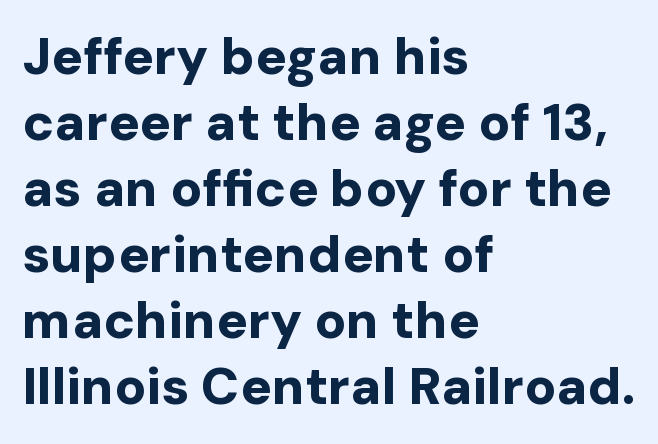
The image shows 52 px bold sans-serif type, upright; set left-aligned, normal line spacing (1.27x), normal letter spacing, not underlined; low stroke contrast and a medium x-height.
